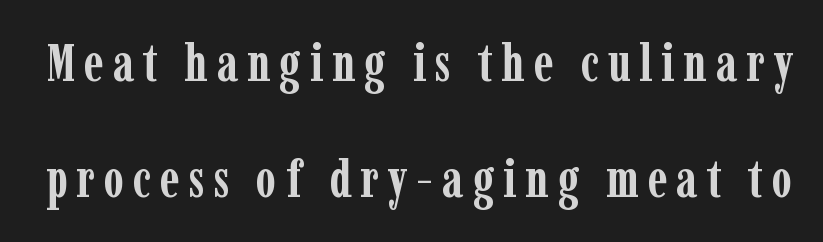
The image shows 52 px semibold, condensed serif type, upright; set loose line spacing (2.24x), not underlined; low stroke contrast and a medium x-height.
